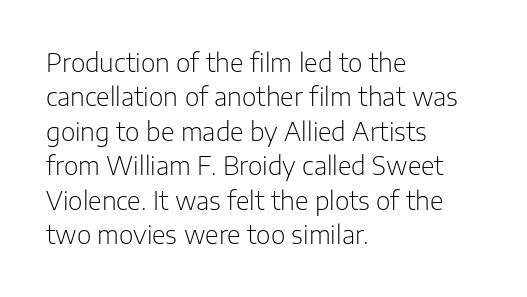
Spacing between characters is what you'd get straight out of the box. The passage shown is not underscored anywhere. The lines in this sample share a left origin and differ only in where they stop. The lines sit at an ordinary, default distance from one another. Is the type heavy? It reads as light-to-regular instead.
